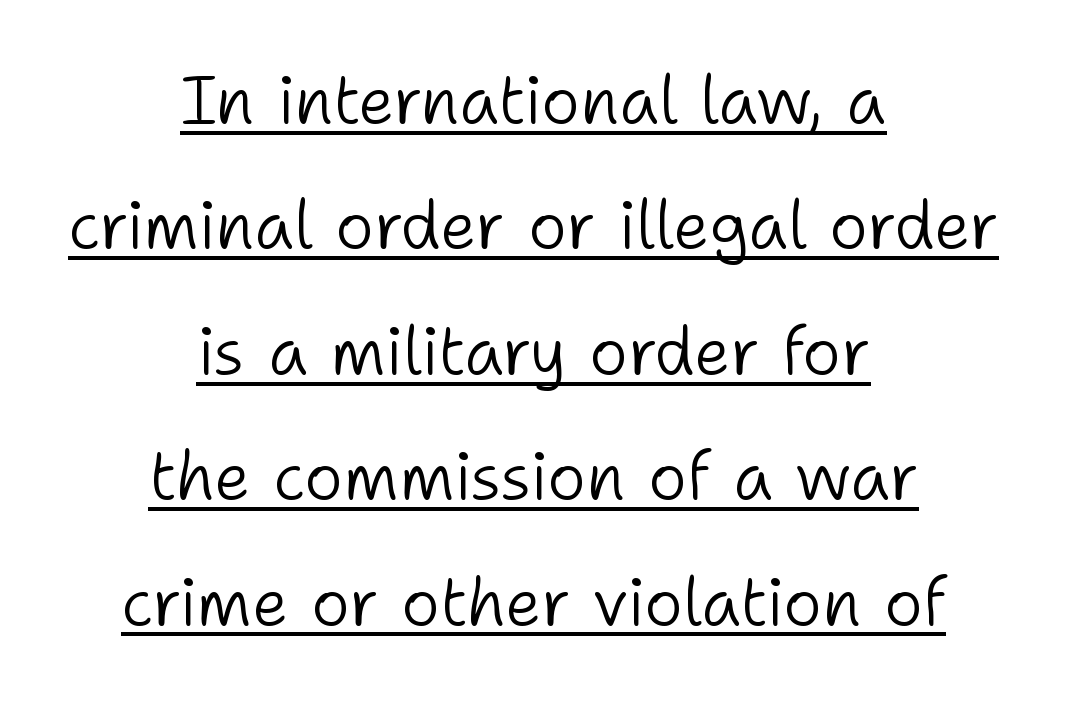
The image shows 66 px light sans-serif type, upright; set centered, loose line spacing (1.9x), normal letter spacing, underlined; low stroke contrast and a medium x-height.
